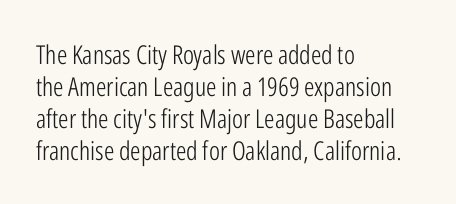
Q: Is the text bold? A: No.
Q: Is the text italic (slanted)? A: No, it is upright.
Q: Is the text underlined? A: No.
Q: How is the paragraph aligned? A: Left-aligned.
Q: Is the spacing between letters normal or unusually wide? A: Normal.
